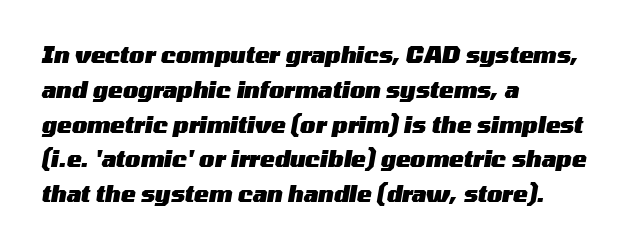
{"italic": "yes", "lean": "right", "slant_degrees": 10, "bold": "yes", "underline": "no", "align": "left", "line_spacing": "normal", "line_spacing_ratio": 1.58, "letter_spacing": "normal", "letter_spacing_em": 0.0, "glyph_px": 22}
